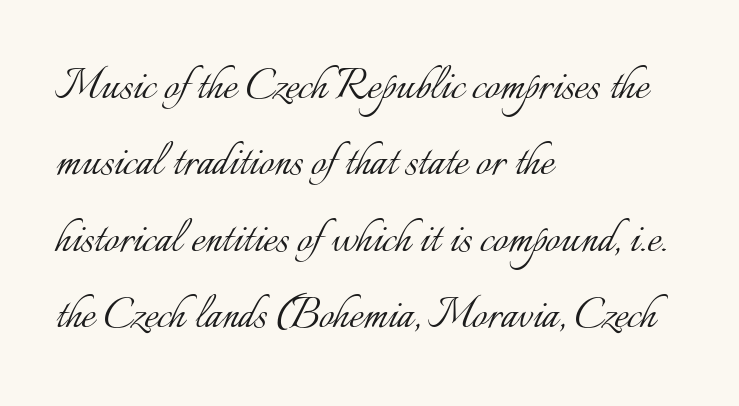
{"bold": "no", "weight": "light", "width": "normal", "stroke_contrast": "low", "x_height": "small", "monospaced": "no", "underline": "no", "align": "left", "line_spacing": "normal", "line_spacing_ratio": 1.44, "letter_spacing": "normal", "letter_spacing_em": 0.0, "glyph_px": 53}
